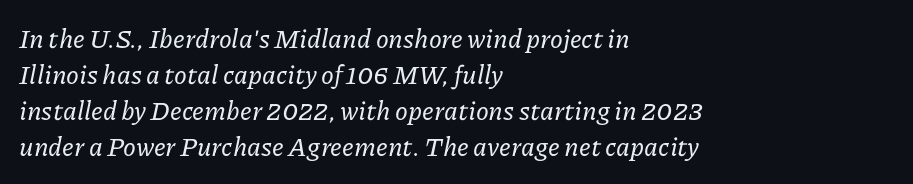
{"italic": "yes", "lean": "right", "slant_degrees": 11, "underline": "no", "align": "left", "line_spacing": "normal", "line_spacing_ratio": 1.38, "letter_spacing": "normal", "letter_spacing_em": 0.0, "glyph_px": 26}
